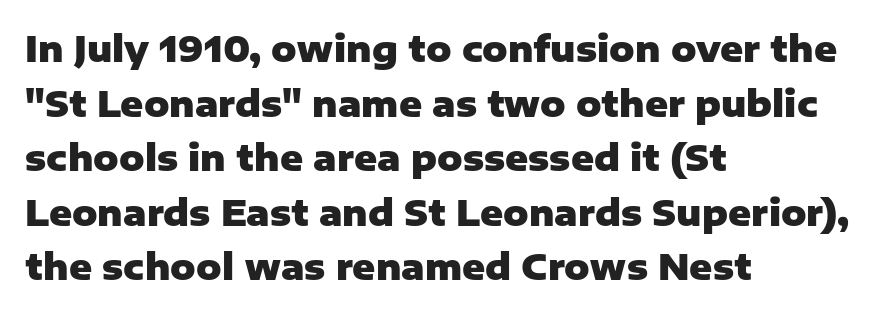
Q: Is the text bold? A: Yes.
Q: Is the text italic (slanted)? A: No, it is upright.
Q: Is the typeface a serif or a sans-serif typeface? A: Sans-serif.
Q: Is the text underlined? A: No.
Q: How is the paragraph aligned? A: Left-aligned.
Q: Is the spacing between letters normal or unusually wide? A: Normal.
Q: Is the spacing between lines tight, normal or loose? A: Normal.
Q: Width (condensed, normal, or wide)? A: Normal.
Q: Stroke contrast? A: Low.
Q: x-height? A: Medium.
Q: Monospaced? A: No.
